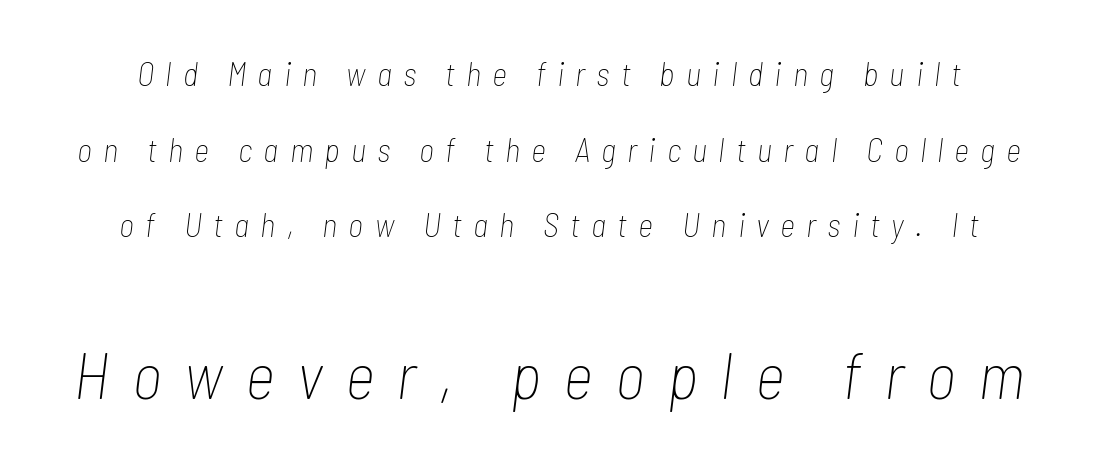
{"italic": "yes", "lean": "right", "slant_degrees": 7, "bold": "no", "weight": "thin", "width": "condensed", "stroke_contrast": "low", "x_height": "medium", "monospaced": "no", "underline": "no", "line_spacing": "loose", "line_spacing_ratio": 2.29, "letter_spacing": "wide", "letter_spacing_em": 0.34, "larger_block": "second", "size_ratio": 2.0, "glyph_px": 66}
